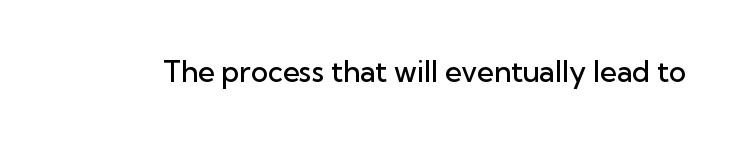
The baseline area is clear. Characters follow at the spacing the type designer built in. The passage shown is semibold, sitting just below true bold. Character widths vary here, with narrow letters taking less room than wide ones. Observe the absence of serifs on each vertical stroke in this sample.
